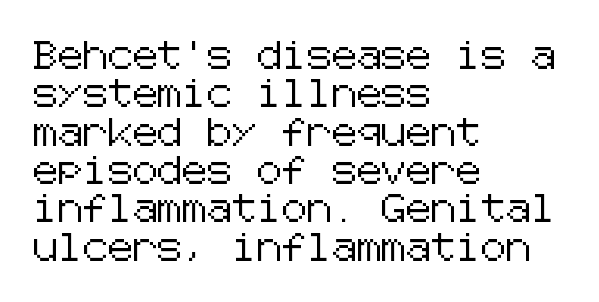
The image shows 28 px sans-serif type, upright; set left-aligned, normal line spacing (1.37x), normal letter spacing, not underlined; low stroke contrast and a medium x-height.
